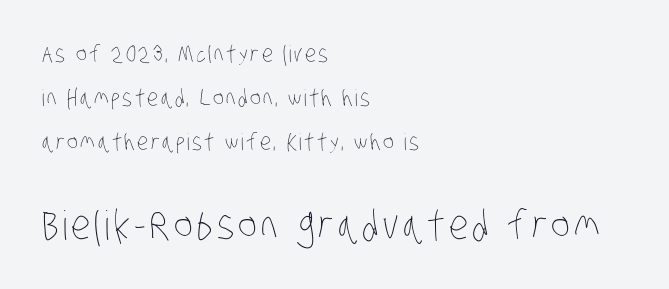
Q: Is the text bold? A: No.
Q: Is the text underlined? A: No.
Q: How is the paragraph aligned? A: Left-aligned.
Q: Is the spacing between lines tight, normal or loose? A: Loose.
Q: Which block of text is set in a larger size, the first (top) or the second (bottom)? A: The second (bottom) one.
Q: Width (condensed, normal, or wide)? A: Condensed.
Q: Stroke contrast? A: Low.
Q: x-height? A: Large.
Q: Monospaced? A: No.
